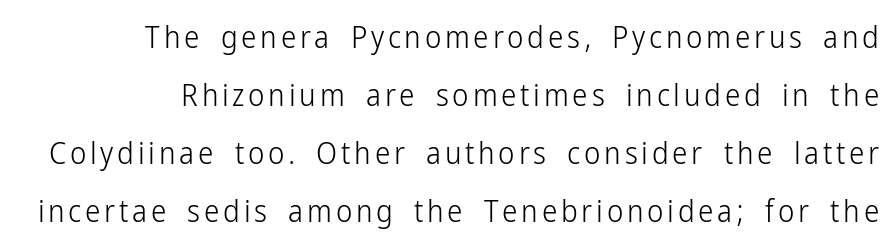
The image shows 31 px light, condensed sans-serif type, upright; set right-aligned, line spacing 1.87x, not underlined; low stroke contrast and a medium x-height.
